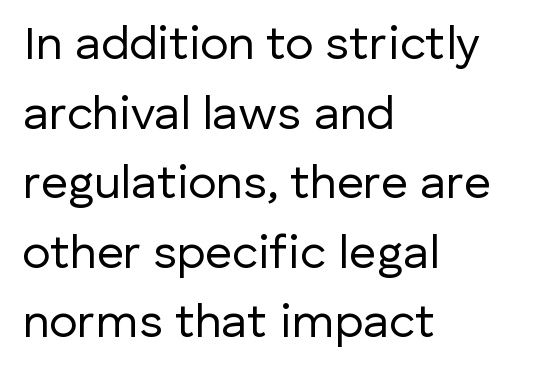
Examine the stroke ends and you'll find no serifs. The gap between lines stays unmarked. The font is comparable to plain body text, perhaps lighter. Varying glyph widths throughout — classic text-font behaviour. Left-aligned paragraph, ragged on the right.
